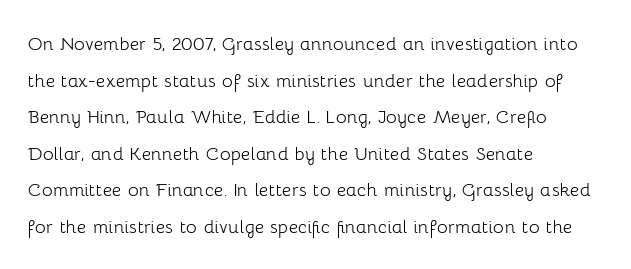
Q: Is the text bold? A: No.
Q: Is the text italic (slanted)? A: No, it is upright.
Q: Is the text underlined? A: No.
Q: How is the paragraph aligned? A: Left-aligned.
Q: Is the spacing between letters normal or unusually wide? A: Normal.
Q: Is the spacing between lines tight, normal or loose? A: Normal.
